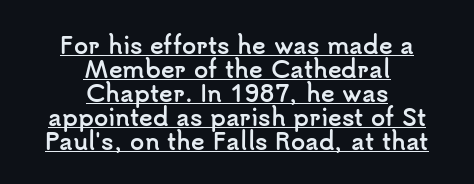
Q: Is the text bold? A: Yes.
Q: Is the text italic (slanted)? A: No, it is upright.
Q: Is the text underlined? A: Yes.
Q: How is the paragraph aligned? A: Centered.
Q: Is the spacing between letters normal or unusually wide? A: Normal.
Q: Is the spacing between lines tight, normal or loose? A: Tight.
